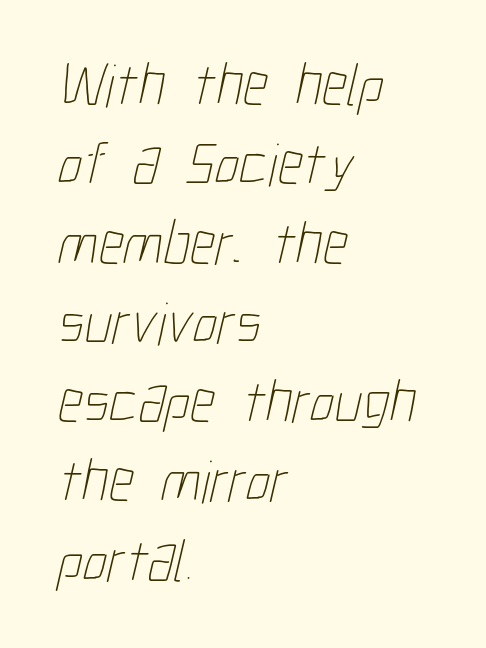
{"bold": "no", "weight": "thin", "width": "condensed", "stroke_contrast": "low", "x_height": "medium", "monospaced": "no", "underline": "no", "align": "left", "line_spacing": "normal", "line_spacing_ratio": 1.3, "letter_spacing": "normal", "letter_spacing_em": 0.0, "glyph_px": 61}
